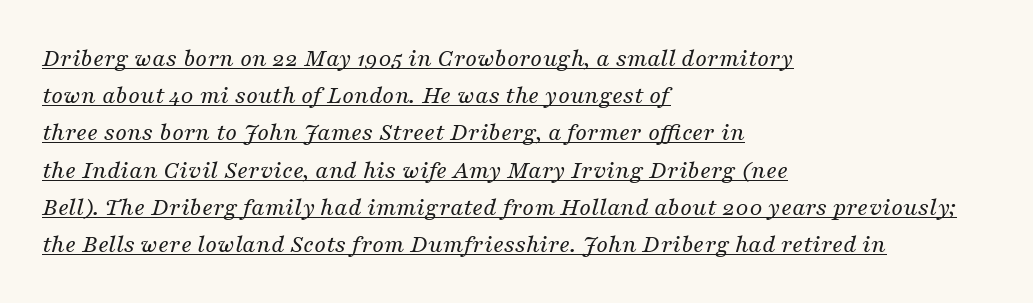
Q: Is the text bold? A: No.
Q: Is the text italic (slanted)? A: Yes, it leans right by about 16 degrees.
Q: Is the text underlined? A: Yes.
Q: How is the paragraph aligned? A: Left-aligned.
Q: Is the spacing between letters normal or unusually wide? A: Normal.
Q: Is the spacing between lines tight, normal or loose? A: Normal.
